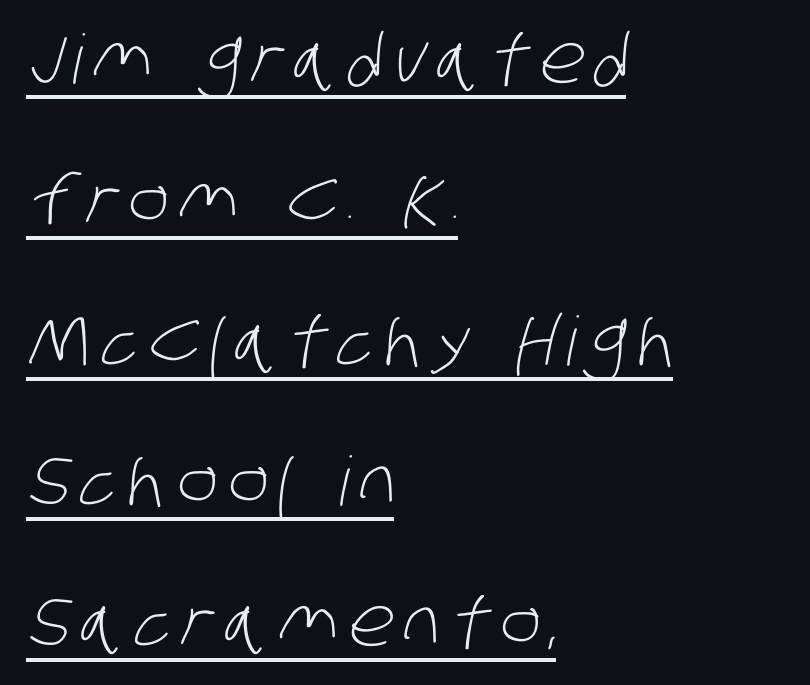
The image shows 68 px light, condensed sans-serif type; set left-aligned, loose line spacing (2.07x), underlined; low stroke contrast and a large x-height.
